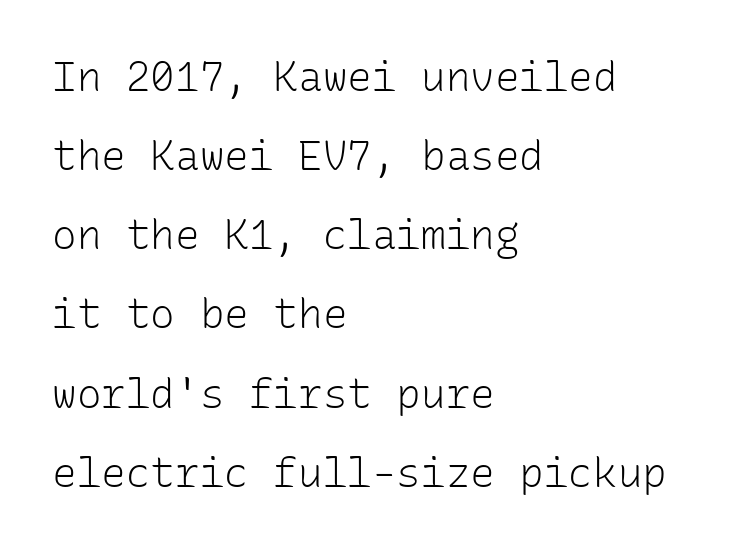
Standard letterfit; no display-style spreading of the glyphs. The rendering uses a large line-height, opening up the rows. The weight tops out at a normal text grade. Teacher's note: observe the even left margin — that is flush-left alignment. Beneath every word, the page is bare.
